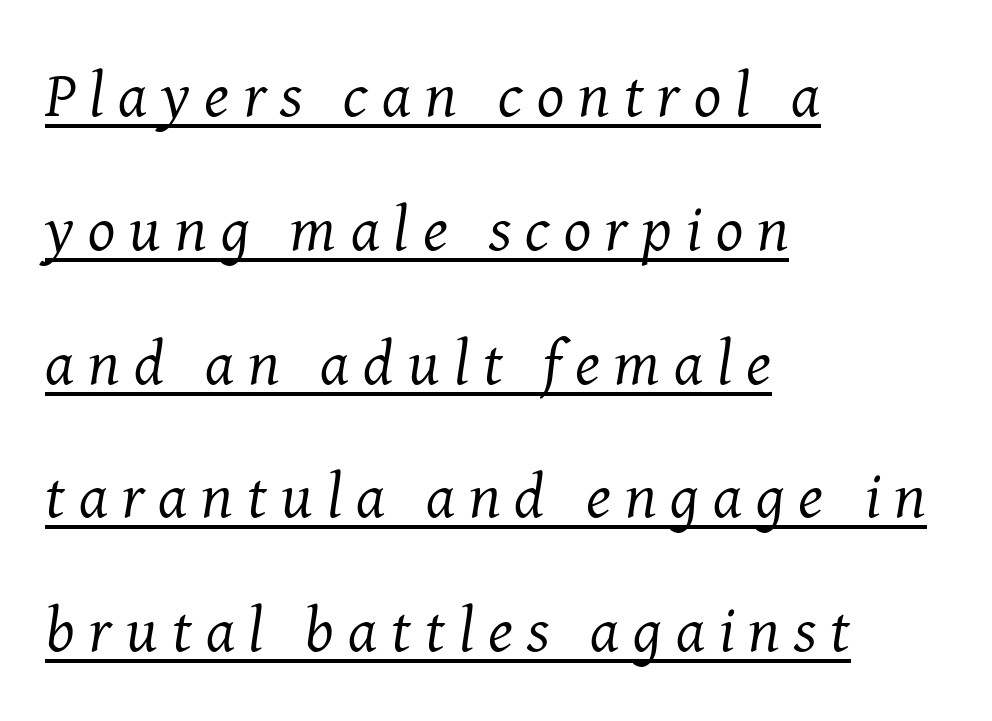
The image shows 64 px regular-weight serif type, italic (leaning right); set left-aligned, loose line spacing (2.09x), unusually wide letter spacing (+0.22 em), underlined; medium stroke contrast and a medium x-height.
